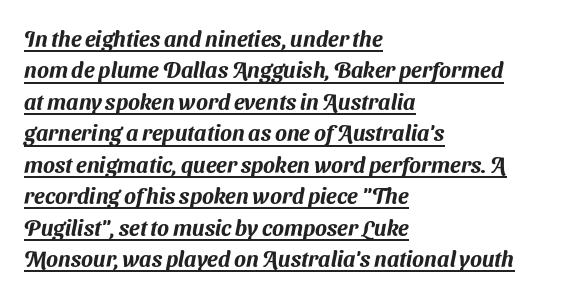
{"underline": "yes", "align": "left", "line_spacing": "normal", "line_spacing_ratio": 1.43, "letter_spacing": "normal", "letter_spacing_em": 0.0, "glyph_px": 22}
